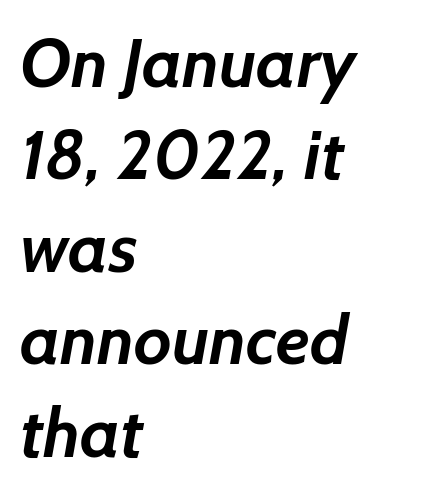
{"serif": "no", "bold": "yes", "weight": "semibold", "width": "normal", "stroke_contrast": "low", "x_height": "medium", "monospaced": "no", "underline": "no", "align": "left", "line_spacing": "normal", "line_spacing_ratio": 1.34, "letter_spacing": "normal", "letter_spacing_em": 0.0, "glyph_px": 69}
